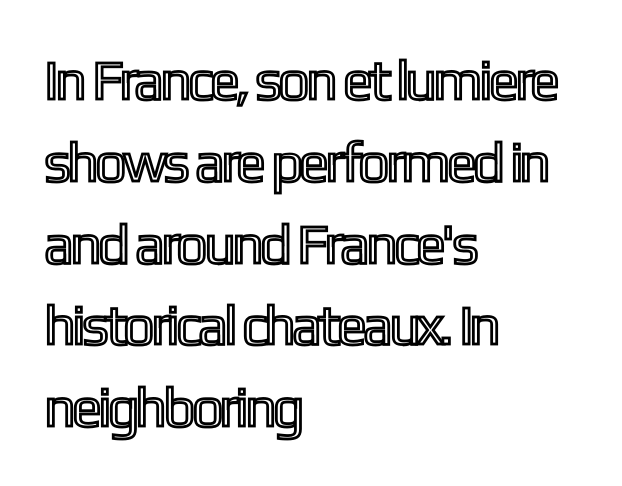
{"italic": "no", "width": "condensed", "x_height": "medium", "monospaced": "no", "underline": "no", "align": "left", "line_spacing": "normal", "line_spacing_ratio": 1.46, "letter_spacing": "normal", "letter_spacing_em": 0.0, "glyph_px": 56}
